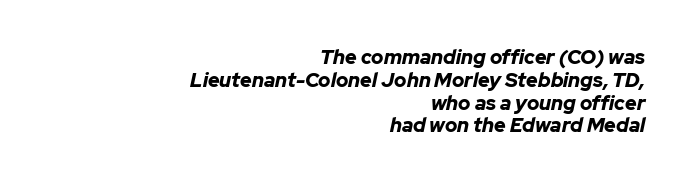
{"italic": "yes", "lean": "right", "slant_degrees": 12, "bold": "yes", "underline": "no", "align": "right", "line_spacing": "tight", "line_spacing_ratio": 1.14, "letter_spacing": "normal", "letter_spacing_em": 0.0, "glyph_px": 20}
